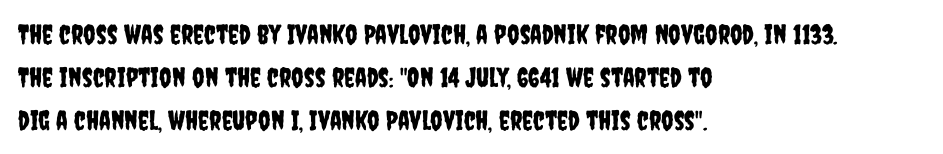
Notice how descenders clear the ascenders below comfortably — that's standard leading. Rendered with straight, roman letterforms. These lines keep a tight, regular rhythm from letter to letter. Only glyphs here, with clear space below each row. Line beginnings align vertically; line endings do not.
